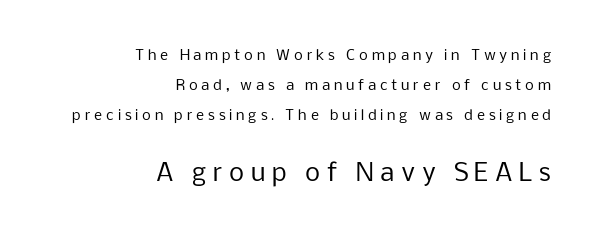
Q: Is the text bold? A: No.
Q: Is the text italic (slanted)? A: No, it is upright.
Q: Is the text underlined? A: No.
Q: How is the paragraph aligned? A: Right-aligned.
Q: Is the spacing between letters normal or unusually wide? A: Unusually wide.
Q: Is the spacing between lines tight, normal or loose? A: Loose.
Q: Which block of text is set in a larger size, the first (top) or the second (bottom)? A: The second (bottom) one.
